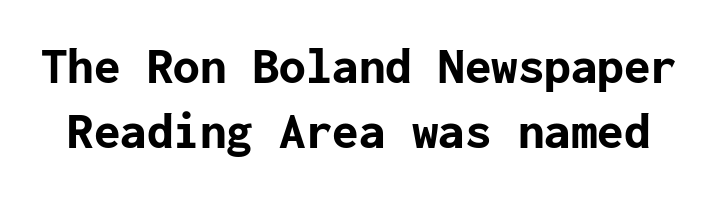
{"serif": "no", "italic": "no", "bold": "yes", "weight": "bold", "width": "normal", "stroke_contrast": "low", "x_height": "medium", "underline": "no", "line_spacing_ratio": 1.23, "letter_spacing": "normal", "letter_spacing_em": 0.0, "glyph_px": 53}
